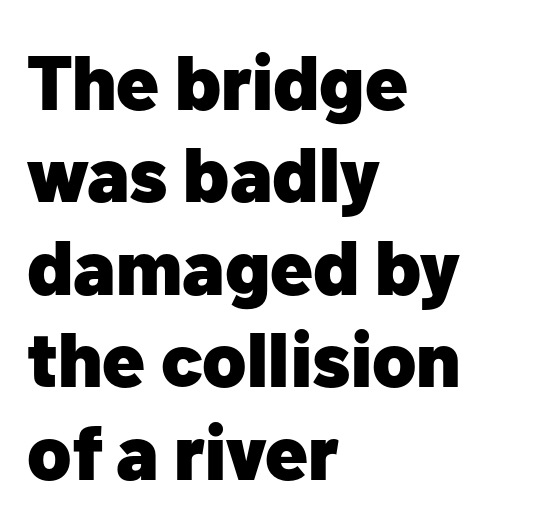
{"serif": "no", "italic": "no", "bold": "yes", "weight": "heavy", "width": "normal", "stroke_contrast": "low", "x_height": "medium", "monospaced": "no", "underline": "no", "align": "left", "line_spacing_ratio": 1.2, "letter_spacing": "normal", "letter_spacing_em": 0.0, "glyph_px": 77}
